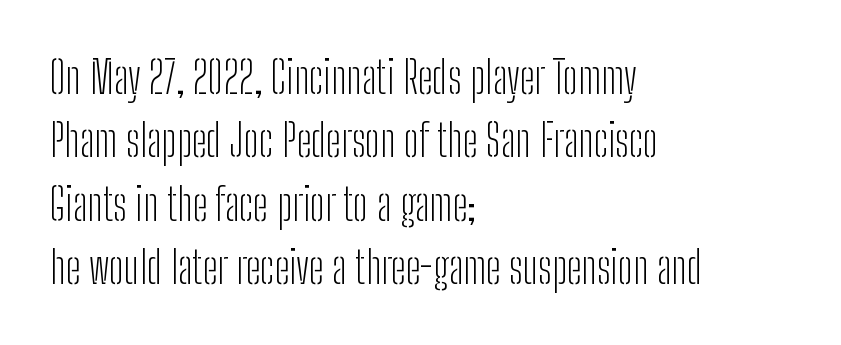
The image shows 44 px light, condensed sans-serif type, upright; set left-aligned, normal line spacing (1.44x), normal letter spacing, not underlined; low stroke contrast and a medium x-height.
